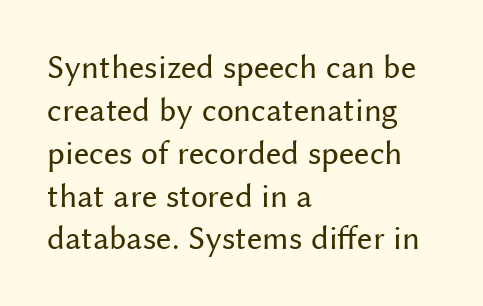
Q: Is the text bold? A: No.
Q: Is the text italic (slanted)? A: No, it is upright.
Q: Is the typeface a serif or a sans-serif typeface? A: Sans-serif.
Q: Is the text underlined? A: No.
Q: How is the paragraph aligned? A: Left-aligned.
Q: Is the spacing between letters normal or unusually wide? A: Normal.
Q: Is the spacing between lines tight, normal or loose? A: Normal.
Q: Width (condensed, normal, or wide)? A: Normal.
Q: Stroke contrast? A: Medium.
Q: x-height? A: Medium.
Q: Monospaced? A: No.
